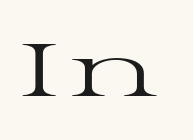
Q: Is the text bold? A: No.
Q: Is the text italic (slanted)? A: No, it is upright.
Q: Is the typeface a serif or a sans-serif typeface? A: Serif.
Q: Is the text underlined? A: No.
Q: Width (condensed, normal, or wide)? A: Wide.
Q: Stroke contrast? A: High.
Q: x-height? A: Medium.
Q: Monospaced? A: No.
